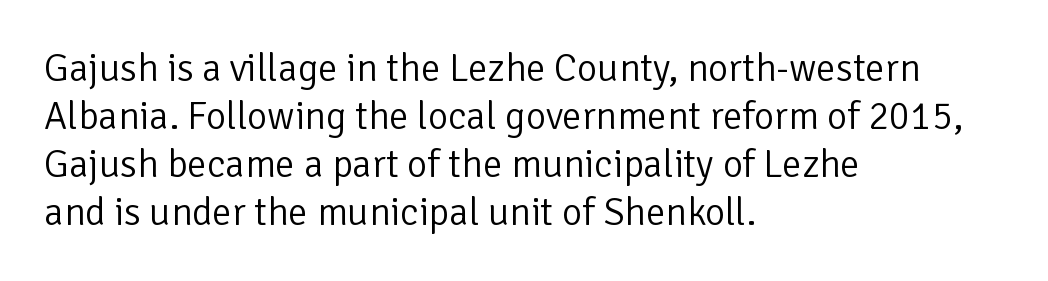
Q: Is the text bold? A: No.
Q: Is the text italic (slanted)? A: No, it is upright.
Q: Is the typeface a serif or a sans-serif typeface? A: Sans-serif.
Q: Is the text underlined? A: No.
Q: How is the paragraph aligned? A: Left-aligned.
Q: Is the spacing between letters normal or unusually wide? A: Normal.
Q: Width (condensed, normal, or wide)? A: Normal.
Q: Stroke contrast? A: Low.
Q: x-height? A: Medium.
Q: Monospaced? A: No.
